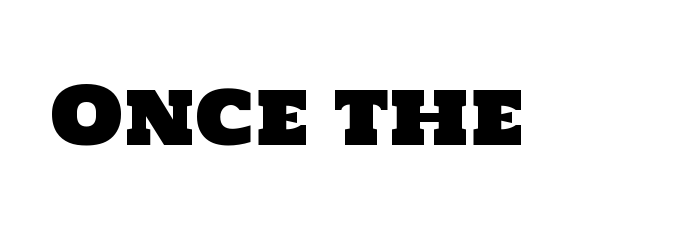
Q: Is the typeface a serif or a sans-serif typeface? A: Sans-serif.
Q: Is the text underlined? A: No.
Q: Is the spacing between letters normal or unusually wide? A: Normal.
Q: Width (condensed, normal, or wide)? A: Normal.
Q: Stroke contrast? A: Low.
Q: x-height? A: Large.
Q: Monospaced? A: No.
